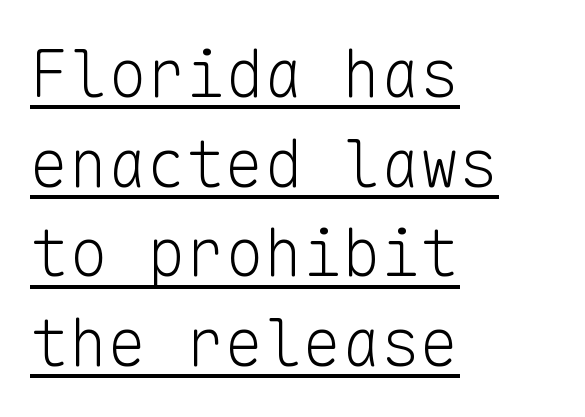
The image shows 65 px light sans-serif type, upright, monospaced; set left-aligned, normal line spacing (1.38x), normal letter spacing, underlined; low stroke contrast and a medium x-height.
